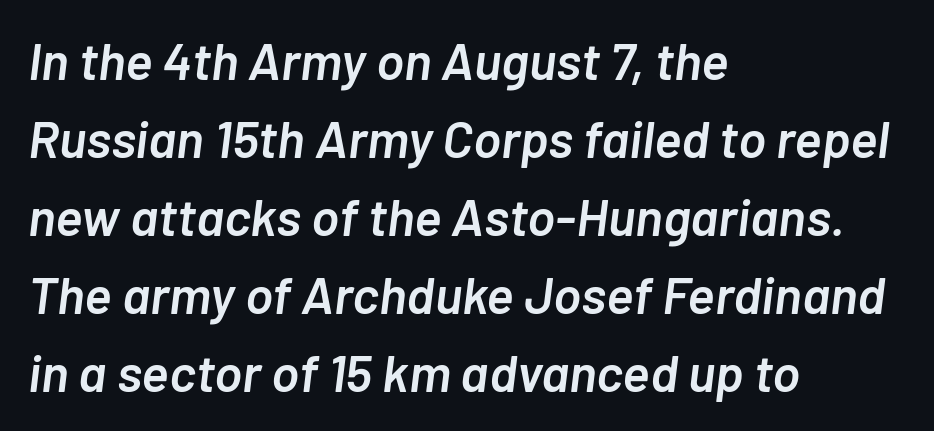
The image shows 52 px semibold type, italic (leaning right); set left-aligned, normal line spacing (1.5x), normal letter spacing, not underlined; low stroke contrast and a medium x-height.
